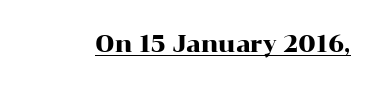
{"italic": "no", "underline": "yes", "letter_spacing": "normal", "letter_spacing_em": 0.0, "glyph_px": 23}
